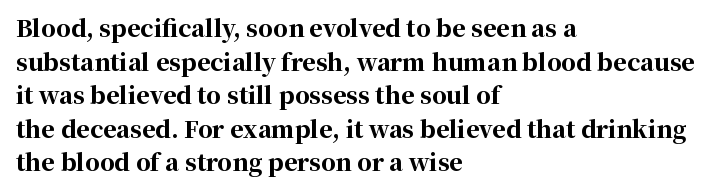
Each line starts at the same left margin while the right side varies. One glance says typical: line gaps are just what's usual. Nope, not italic — everything's standing straight. Plenty of ink on the page — the face is bold.
